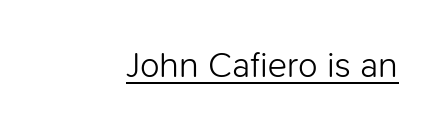
{"serif": "no", "italic": "no", "bold": "no", "weight": "light", "width": "normal", "stroke_contrast": "low", "x_height": "medium", "monospaced": "no", "underline": "yes", "letter_spacing": "normal", "letter_spacing_em": 0.0, "glyph_px": 36}
